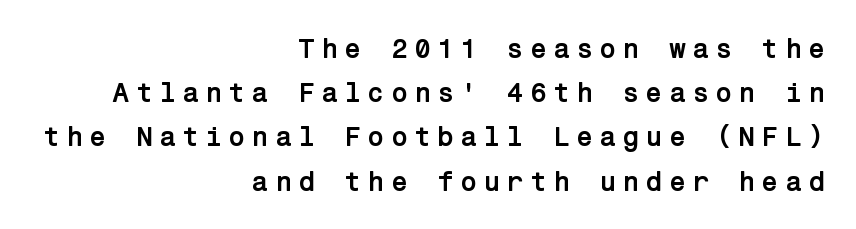
Q: Is the text bold? A: Yes.
Q: Is the text italic (slanted)? A: No, it is upright.
Q: Is the typeface a serif or a sans-serif typeface? A: Sans-serif.
Q: Is the text underlined? A: No.
Q: How is the paragraph aligned? A: Right-aligned.
Q: Is the spacing between letters normal or unusually wide? A: Unusually wide.
Q: Is the spacing between lines tight, normal or loose? A: Normal.
Q: Width (condensed, normal, or wide)? A: Normal.
Q: Stroke contrast? A: Low.
Q: x-height? A: Medium.
